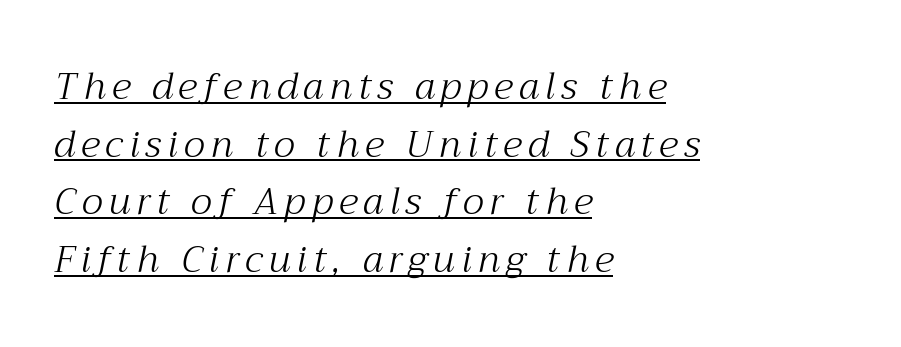
{"serif": "yes", "italic": "yes", "lean": "right", "slant_degrees": 12, "bold": "no", "weight": "light", "width": "normal", "stroke_contrast": "medium", "x_height": "medium", "monospaced": "no", "underline": "yes", "align": "left", "line_spacing": "normal", "line_spacing_ratio": 1.56, "glyph_px": 37}
